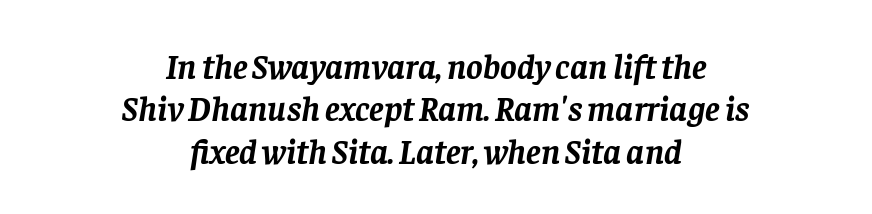
Just letters on the line, the space beneath them empty. Summary of weight: heavy, a full bold. The rendering shows small feet on the letterforms — a serif design. Varying glyph widths throughout — classic text-font behaviour. In terms of letterspacing, this is plain default setting.
